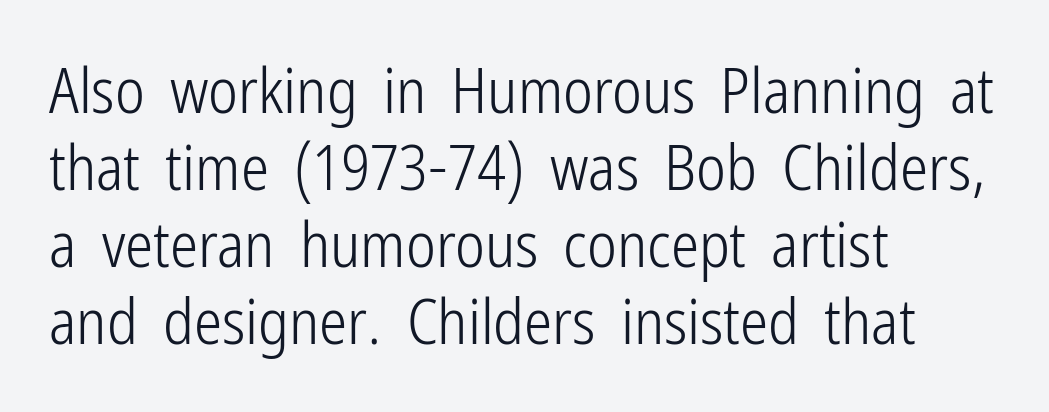
Q: Is the text bold? A: No.
Q: Is the text italic (slanted)? A: No, it is upright.
Q: Is the typeface a serif or a sans-serif typeface? A: Sans-serif.
Q: Is the text underlined? A: No.
Q: How is the paragraph aligned? A: Left-aligned.
Q: Is the spacing between letters normal or unusually wide? A: Normal.
Q: Width (condensed, normal, or wide)? A: Condensed.
Q: Stroke contrast? A: Low.
Q: x-height? A: Medium.
Q: Monospaced? A: No.
